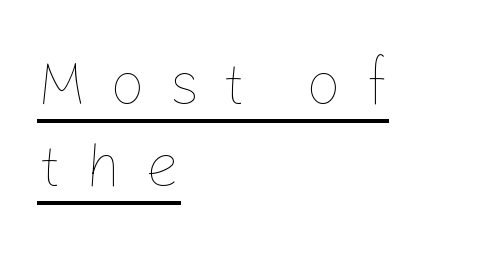
Looks like regular typesetting: each glyph gets only the width it needs. The compositor pushed each line to the left boundary. The letters look calm and open, with moderate or lighter stems. The block of text has a typical density, with ordinary space between rows. This rendering features underlined lettering. This sample uses expanded letter spacing, leaving extra air between glyphs.
